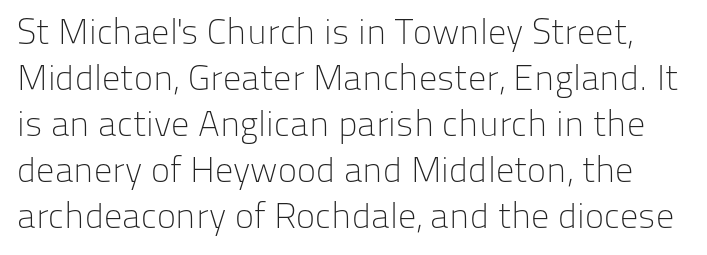
The line-height multiplier appears to be the usual default. Posture: vertical. Each letter's strokes conclude bluntly, with no projecting serifs. Letter spacing: default. Think standard paragraph weight, or any step lighter than that.
